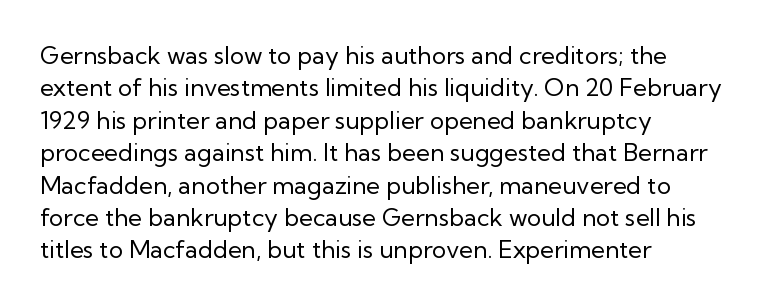
The image shows 24 px text type, upright; set left-aligned, normal line spacing (1.35x), normal letter spacing, not underlined.
